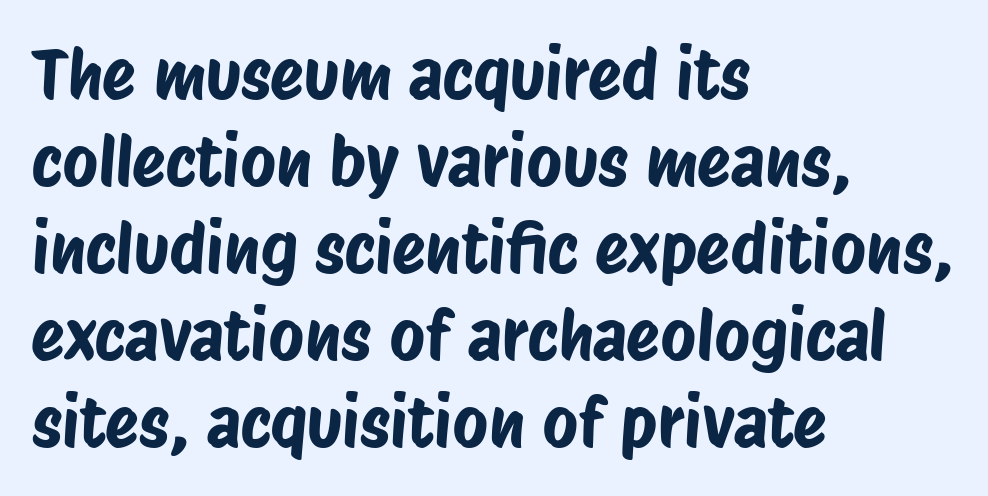
Character widths vary here, with narrow letters taking less room than wide ones. The ragged edge is on the right, which tells us the setting is flush left. Each letter's strokes conclude bluntly, with no projecting serifs. Descenders hang freely into open space.
